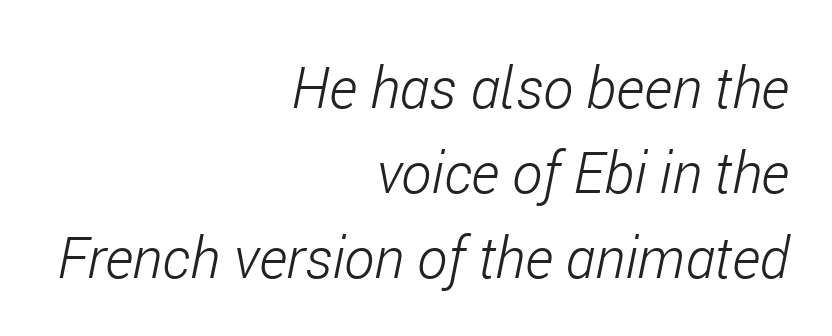
{"italic": "yes", "lean": "right", "slant_degrees": 11, "bold": "no", "weight": "light", "width": "condensed", "stroke_contrast": "low", "x_height": "medium", "monospaced": "no", "underline": "no", "align": "right", "line_spacing": "normal", "line_spacing_ratio": 1.49, "letter_spacing": "normal", "letter_spacing_em": 0.0, "glyph_px": 57}
